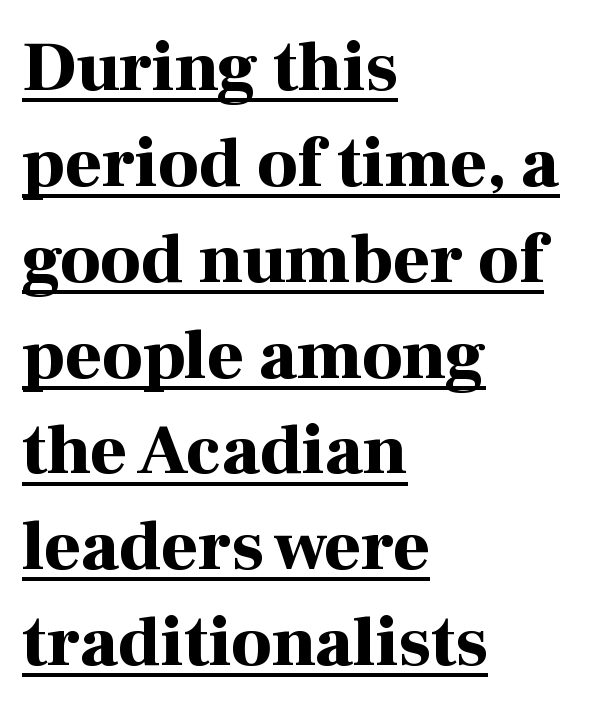
{"serif": "yes", "italic": "no", "bold": "yes", "weight": "bold", "width": "normal", "stroke_contrast": "high", "x_height": "medium", "monospaced": "no", "underline": "yes", "align": "left", "line_spacing": "normal", "line_spacing_ratio": 1.35, "letter_spacing": "normal", "letter_spacing_em": 0.0, "glyph_px": 71}
